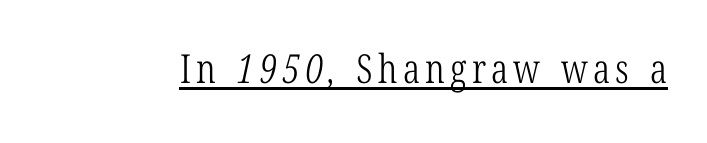
Character widths vary here, with narrow letters taking less room than wide ones. The letters carry serifs — small finishing strokes at the ends of their stems. Somebody hit Ctrl+U on this one — the words are underlined. The weight would be labelled regular, book, light, or lighter still.
